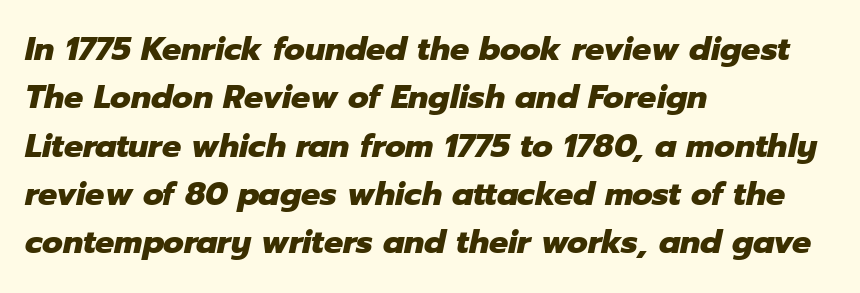
The image shows 32 px heavy type, italic (leaning right); set left-aligned, normal line spacing (1.51x), normal letter spacing, not underlined; low stroke contrast and a medium x-height.
